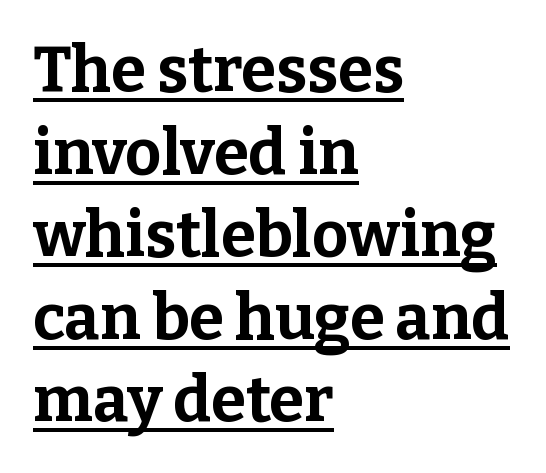
{"serif": "yes", "italic": "no", "bold": "yes", "weight": "bold", "width": "normal", "stroke_contrast": "low", "x_height": "medium", "monospaced": "no", "underline": "yes", "align": "left", "line_spacing": "normal", "line_spacing_ratio": 1.31, "letter_spacing": "normal", "letter_spacing_em": 0.0, "glyph_px": 63}
